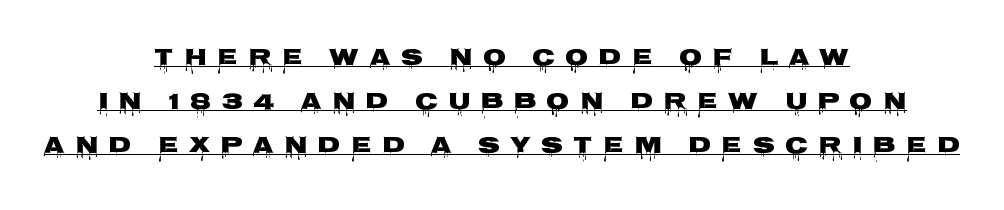
{"italic": "no", "bold": "yes", "underline": "yes", "align": "center", "line_spacing_ratio": 1.84, "letter_spacing": "wide", "letter_spacing_em": 0.42, "glyph_px": 24}
